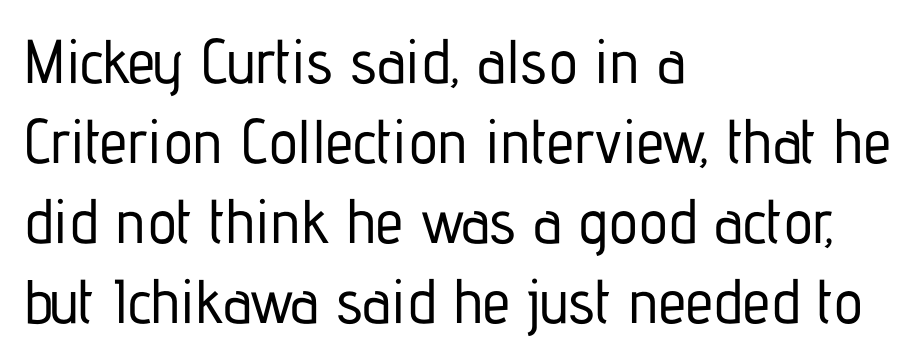
Summary of vertical rhythm: regular, with standard interline spacing. Is this a fixed-width face? No — the glyphs have proportional, varying widths. If you drew a line through each stem, it would be perfectly vertical. This is sans-serif lettering, the kind often seen on screens and signage. Default kerning and tracking; the words read as compact shapes.
